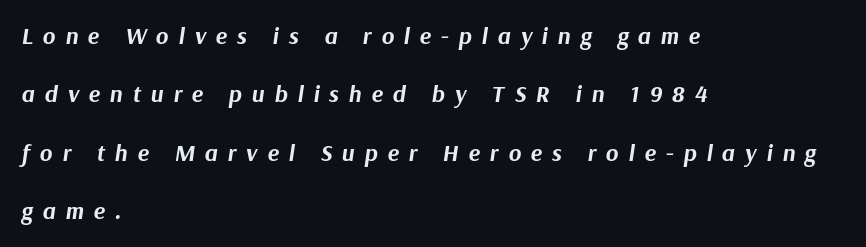
{"italic": "yes", "lean": "right", "slant_degrees": 9, "bold": "yes", "underline": "no", "align": "left", "line_spacing": "loose", "line_spacing_ratio": 2.43, "letter_spacing": "wide", "letter_spacing_em": 0.41, "glyph_px": 24}
